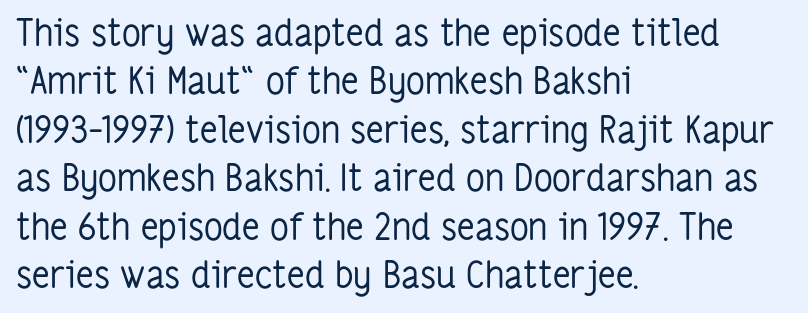
{"serif": "no", "italic": "no", "bold": "no", "weight": "regular", "width": "condensed", "stroke_contrast": "low", "x_height": "medium", "monospaced": "no", "underline": "no", "align": "left", "line_spacing": "normal", "line_spacing_ratio": 1.31, "letter_spacing": "normal", "letter_spacing_em": 0.0, "glyph_px": 37}
